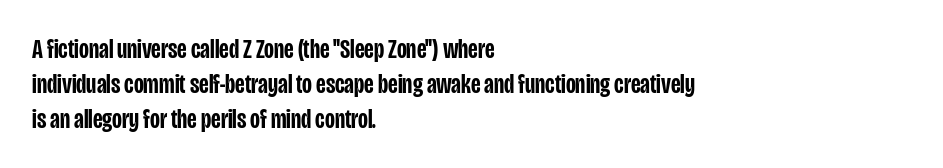
The image shows 27 px text type, upright; set left-aligned, normal line spacing (1.29x), normal letter spacing, not underlined.
